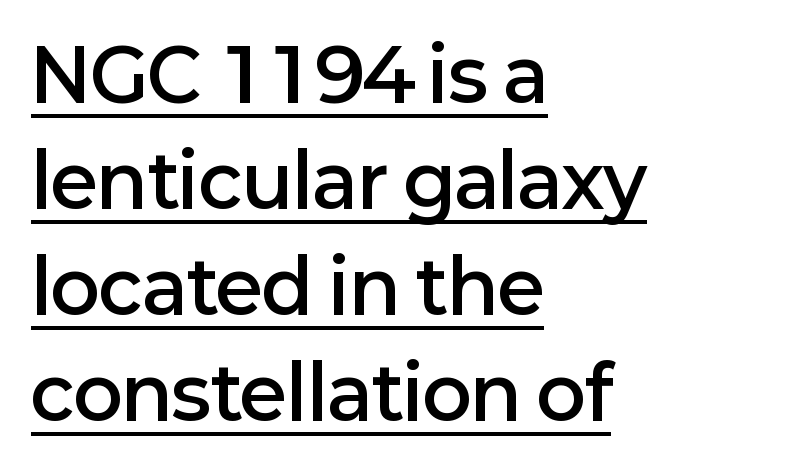
{"serif": "no", "italic": "no", "bold": "semi", "weight": "semibold", "width": "normal", "stroke_contrast": "low", "x_height": "medium", "monospaced": "no", "underline": "yes", "align": "left", "line_spacing": "normal", "line_spacing_ratio": 1.45, "letter_spacing": "normal", "letter_spacing_em": 0.0, "glyph_px": 73}
